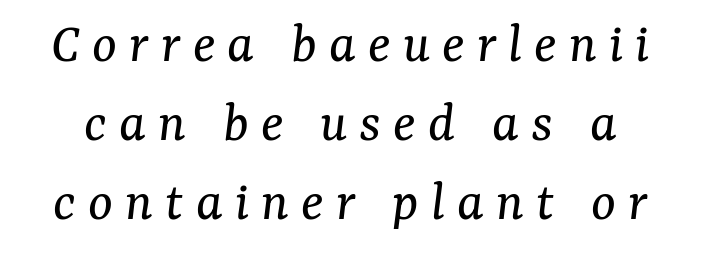
{"serif": "yes", "italic": "yes", "lean": "right", "slant_degrees": 7, "bold": "no", "weight": "regular", "width": "normal", "stroke_contrast": "medium", "x_height": "medium", "monospaced": "no", "underline": "no", "line_spacing": "normal", "line_spacing_ratio": 1.36, "letter_spacing": "wide", "letter_spacing_em": 0.21, "glyph_px": 58}
